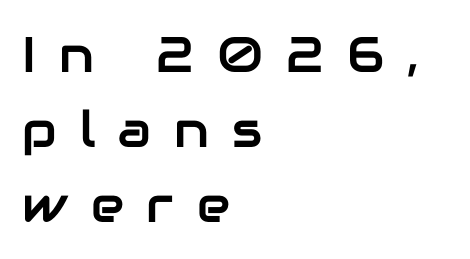
The image shows 50 px sans-serif type, upright; set left-aligned, normal line spacing (1.5x), unusually wide letter spacing (+0.46 em), not underlined; low stroke contrast and a medium x-height.
